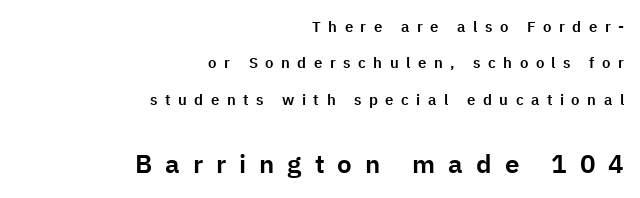
The image shows 26 px text type, upright; set right-aligned, loose line spacing (2.43x), unusually wide letter spacing (+0.5 em), not underlined; the second (bottom) block is 1.73x larger.
